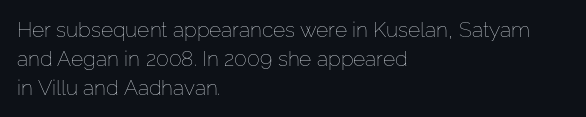
Letters rest on an invisible, unmarked baseline. Heaviness? Minimal to ordinary, like unemphasized prose. The rendering anchors every line to the left-hand side. The line-height multiplier appears to be the usual default.
